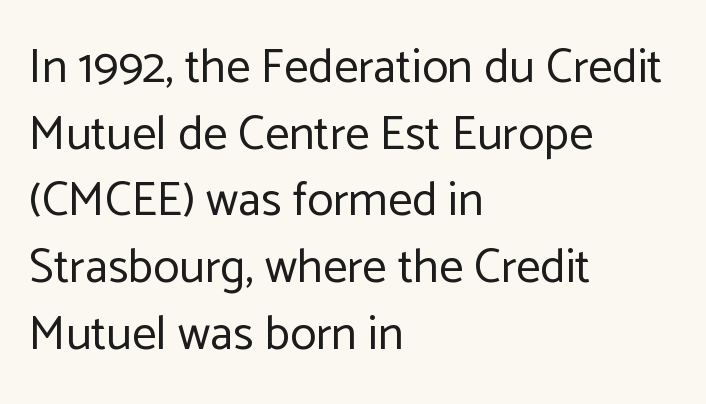
Q: Is the text bold? A: No.
Q: Is the text italic (slanted)? A: No, it is upright.
Q: Is the typeface a serif or a sans-serif typeface? A: Sans-serif.
Q: Is the text underlined? A: No.
Q: How is the paragraph aligned? A: Left-aligned.
Q: Is the spacing between letters normal or unusually wide? A: Normal.
Q: Is the spacing between lines tight, normal or loose? A: Normal.
Q: Width (condensed, normal, or wide)? A: Normal.
Q: Stroke contrast? A: Low.
Q: x-height? A: Medium.
Q: Monospaced? A: No.
